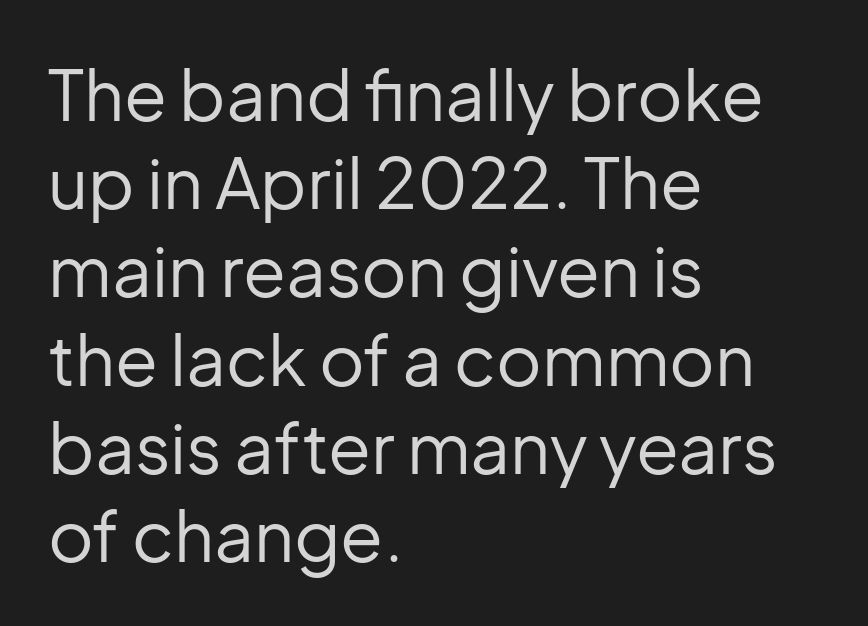
The image shows 70 px regular-weight sans-serif type, upright; set left-aligned, normal line spacing (1.26x), normal letter spacing, not underlined; low stroke contrast and a medium x-height.
